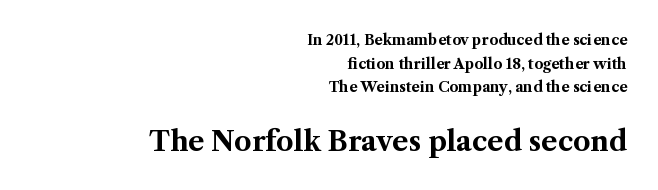
Bigger letters appear in the bottom chunk; the top chunk is reduced. This sample is right-justified, so line beginnings fall wherever the words allow. Reading down the column, the eye jumps a familiar distance to each next line. Descenders hang freely into open space. Look at the tracking — it's just the regular setting, nothing added.
